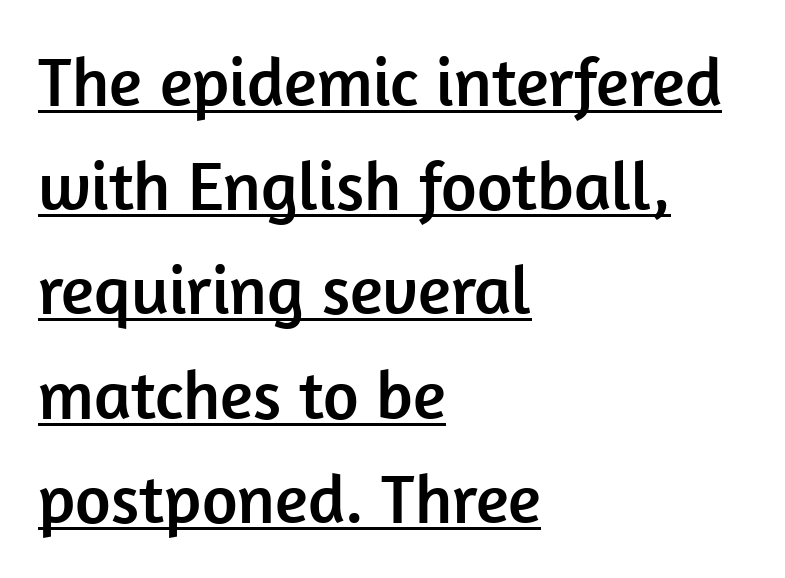
Q: Is the text italic (slanted)? A: No, it is upright.
Q: Is the typeface a serif or a sans-serif typeface? A: Sans-serif.
Q: Is the text underlined? A: Yes.
Q: How is the paragraph aligned? A: Left-aligned.
Q: Is the spacing between letters normal or unusually wide? A: Normal.
Q: Is the spacing between lines tight, normal or loose? A: Normal.
Q: Width (condensed, normal, or wide)? A: Normal.
Q: Stroke contrast? A: Low.
Q: x-height? A: Medium.
Q: Monospaced? A: No.
